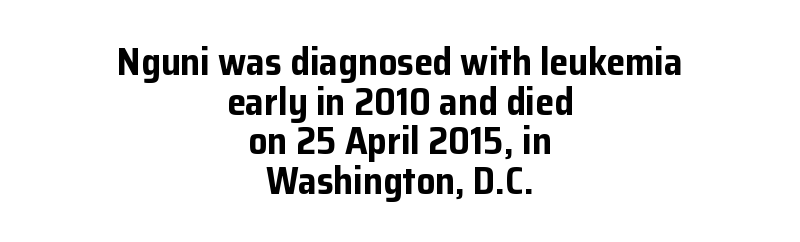
Q: Is the text bold? A: Yes.
Q: Is the text italic (slanted)? A: No, it is upright.
Q: Is the typeface a serif or a sans-serif typeface? A: Sans-serif.
Q: Is the text underlined? A: No.
Q: How is the paragraph aligned? A: Centered.
Q: Is the spacing between letters normal or unusually wide? A: Normal.
Q: Is the spacing between lines tight, normal or loose? A: Tight.
Q: Width (condensed, normal, or wide)? A: Normal.
Q: Stroke contrast? A: Low.
Q: x-height? A: Medium.
Q: Monospaced? A: No.
